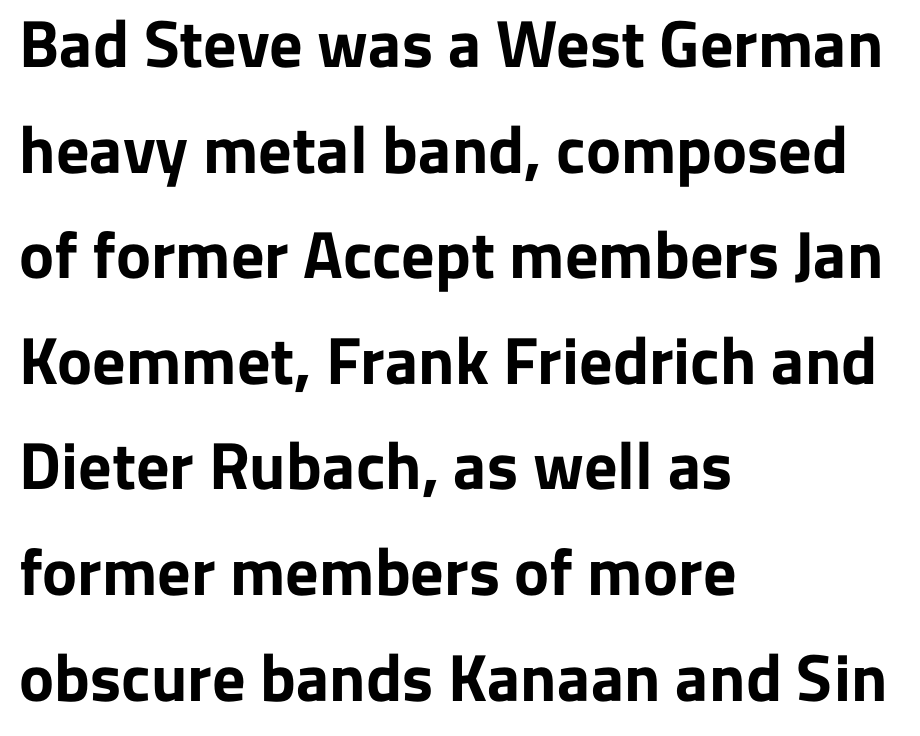
Casual observation: everything's shoved over to the left. Honestly, the letter spacing is just normal — you wouldn't notice it. The letters are bold, with thick, heavy strokes. Italic: no, the glyphs are upright roman. The passage shown is not underscored anywhere. The face used here is a sans, in the tradition of grotesques and geometrics.
